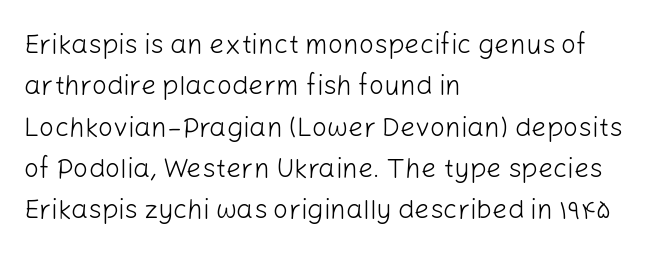
Q: Is the text bold? A: No.
Q: Is the text italic (slanted)? A: No, it is upright.
Q: Is the text underlined? A: No.
Q: How is the paragraph aligned? A: Left-aligned.
Q: Is the spacing between letters normal or unusually wide? A: Normal.
Q: Is the spacing between lines tight, normal or loose? A: Normal.
